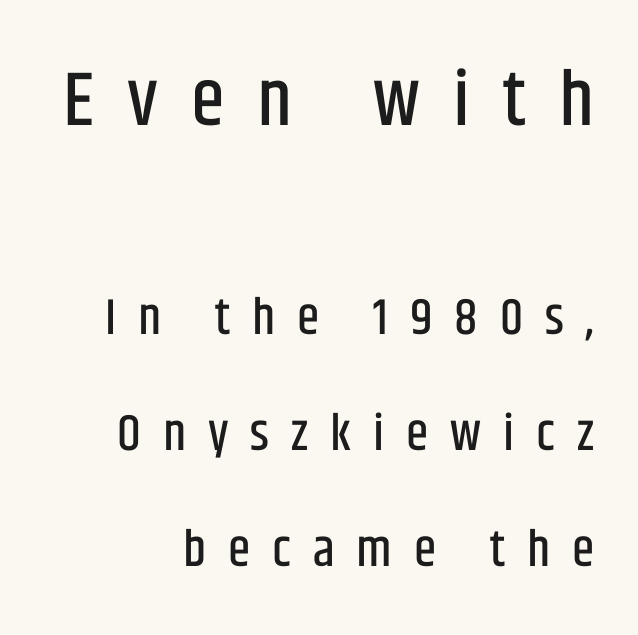
Q: Is the text italic (slanted)? A: No, it is upright.
Q: Is the typeface a serif or a sans-serif typeface? A: Sans-serif.
Q: Is the text underlined? A: No.
Q: Is the spacing between letters normal or unusually wide? A: Unusually wide.
Q: Is the spacing between lines tight, normal or loose? A: Loose.
Q: Which block of text is set in a larger size, the first (top) or the second (bottom)? A: The first (top) one.
Q: Width (condensed, normal, or wide)? A: Condensed.
Q: Stroke contrast? A: Low.
Q: x-height? A: Large.
Q: Monospaced? A: No.
